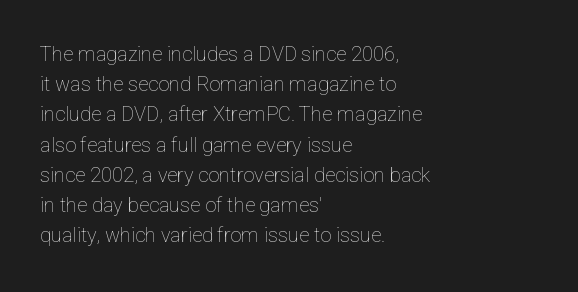
Q: Is the text bold? A: No.
Q: Is the text italic (slanted)? A: No, it is upright.
Q: Is the text underlined? A: No.
Q: How is the paragraph aligned? A: Left-aligned.
Q: Is the spacing between letters normal or unusually wide? A: Normal.
Q: Is the spacing between lines tight, normal or loose? A: Normal.
